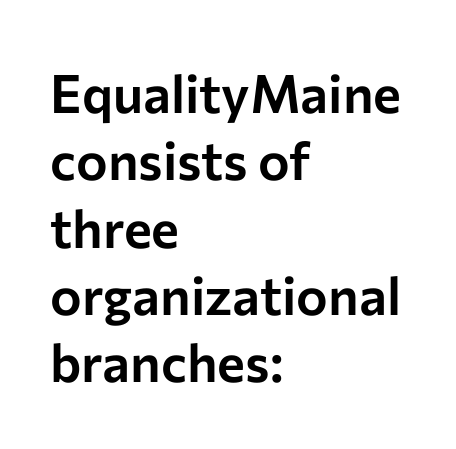
{"serif": "no", "italic": "no", "width": "normal", "stroke_contrast": "low", "x_height": "medium", "monospaced": "no", "underline": "no", "align": "left", "line_spacing": "normal", "line_spacing_ratio": 1.27, "letter_spacing": "normal", "letter_spacing_em": 0.0, "glyph_px": 53}
